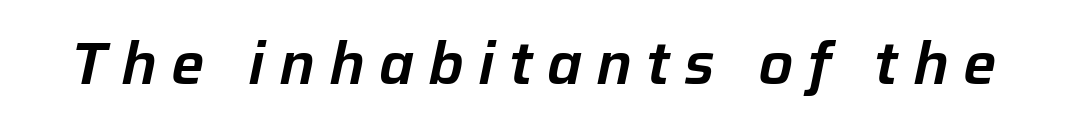
Tracking here is generous; glyphs stand well apart from one another. The passage shown leans; its letterforms are oblique. Words float on clear page, feet unadorned. Do the characters align in a grid? No, the font is proportional.
